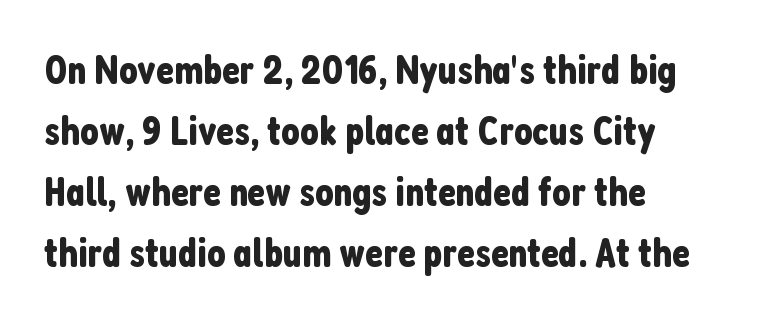
Q: Is the text italic (slanted)? A: No, it is upright.
Q: Is the typeface a serif or a sans-serif typeface? A: Sans-serif.
Q: Is the text underlined? A: No.
Q: How is the paragraph aligned? A: Left-aligned.
Q: Is the spacing between letters normal or unusually wide? A: Normal.
Q: Is the spacing between lines tight, normal or loose? A: Normal.
Q: Width (condensed, normal, or wide)? A: Condensed.
Q: Stroke contrast? A: Low.
Q: x-height? A: Medium.
Q: Monospaced? A: No.
